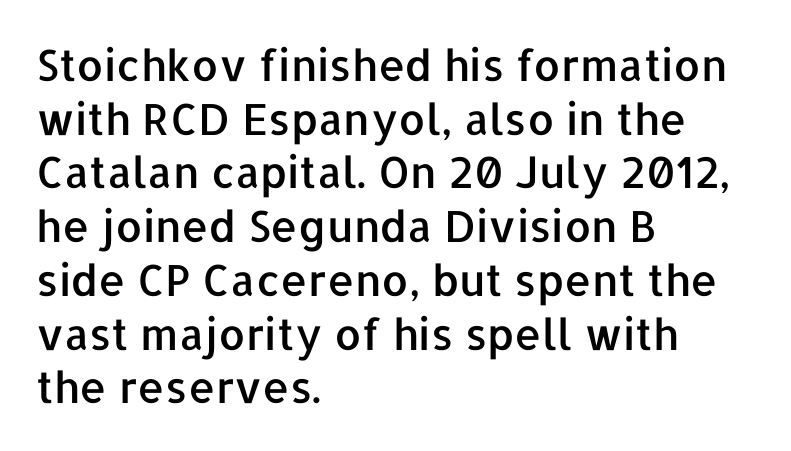
The image shows 43 px sans-serif type, upright; set left-aligned, normal line spacing (1.25x), normal letter spacing, not underlined; low stroke contrast and a medium x-height.
